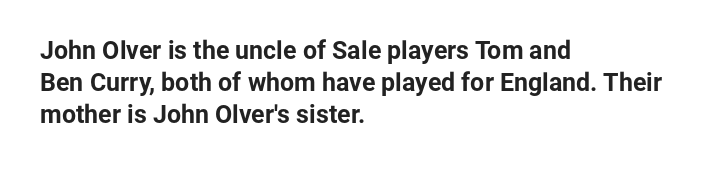
Q: Is the text bold? A: Yes.
Q: Is the text italic (slanted)? A: No, it is upright.
Q: Is the text underlined? A: No.
Q: How is the paragraph aligned? A: Left-aligned.
Q: Is the spacing between letters normal or unusually wide? A: Normal.
Q: Is the spacing between lines tight, normal or loose? A: Normal.
